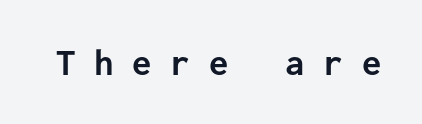
Regarding serifs, this sample does without them. You can tell it's not italic because the verticals are truly vertical. Do the characters align in a grid? Yes, the font is monospaced. On the weight axis this lands at bold, roughly 700. Only glyphs here, with clear space below each row.
